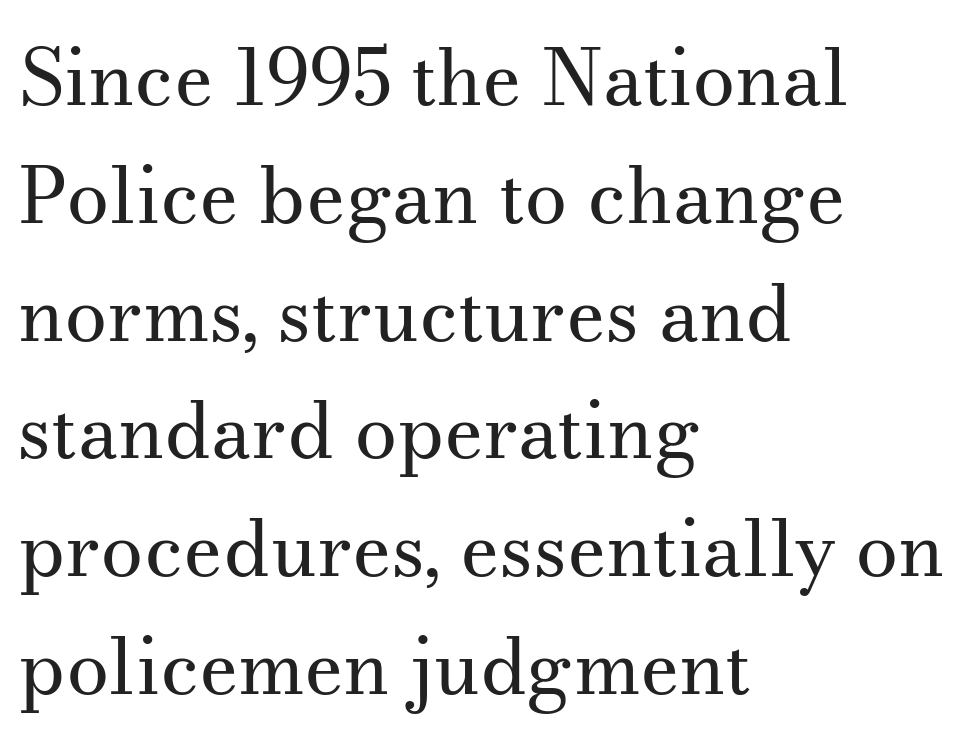
Q: Is the text bold? A: No.
Q: Is the text italic (slanted)? A: No, it is upright.
Q: Is the typeface a serif or a sans-serif typeface? A: Serif.
Q: Is the text underlined? A: No.
Q: How is the paragraph aligned? A: Left-aligned.
Q: Is the spacing between letters normal or unusually wide? A: Normal.
Q: Is the spacing between lines tight, normal or loose? A: Normal.
Q: Width (condensed, normal, or wide)? A: Normal.
Q: Stroke contrast? A: Medium.
Q: x-height? A: Small.
Q: Monospaced? A: No.
